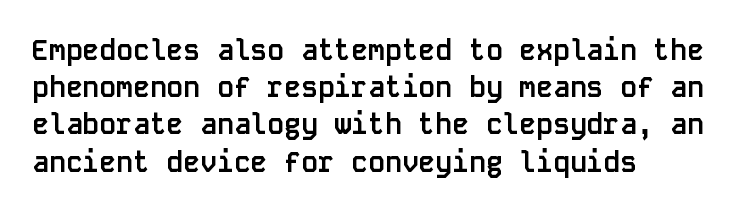
What stands out about the letter spacing? Nothing — it is the standard amount. This is roman type, the default non-slanted kind. Is there much room between lines? A standard amount, neither cramped nor airy. Each letter, wide or thin by design, is forced into the same width here. Plenty of ink on the page — the face is bold.
